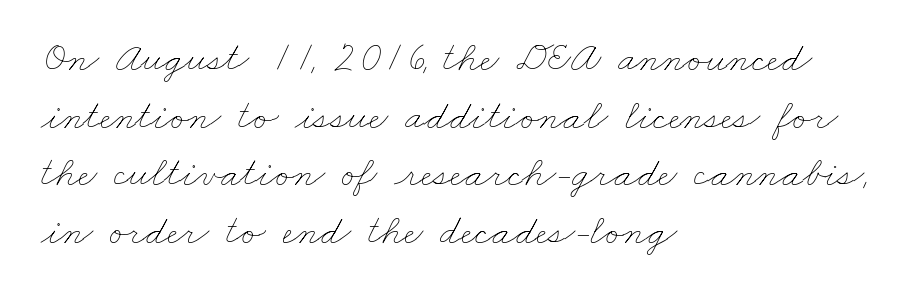
The image shows 42 px thin, wide type; set left-aligned, normal line spacing (1.37x), normal letter spacing, not underlined; low stroke contrast and a small x-height.
